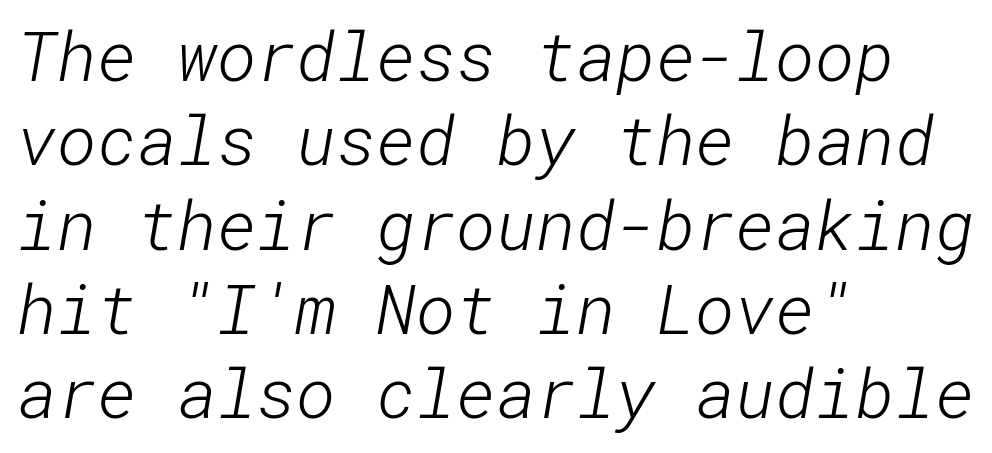
The image shows 68 px light sans-serif type; set left-aligned, line spacing 1.24x, normal letter spacing, not underlined; low stroke contrast and a medium x-height.
